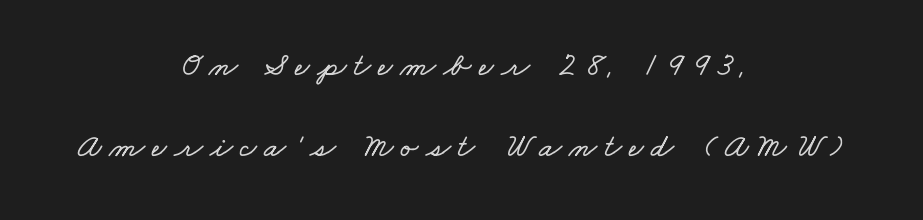
{"width": "wide", "stroke_contrast": "low", "x_height": "small", "monospaced": "no", "underline": "no", "align": "center", "line_spacing": "loose", "line_spacing_ratio": 2.46, "letter_spacing": "wide", "letter_spacing_em": 0.22, "glyph_px": 33}
